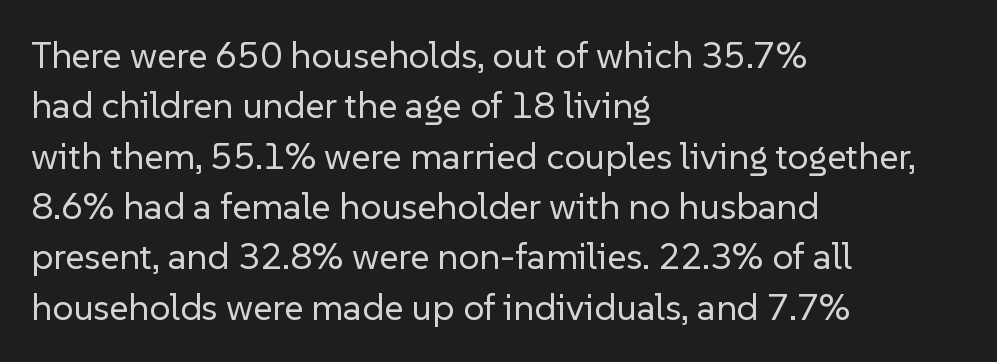
Inter-character spacing is left at the font's built-in metrics. Note: no serifs on the glyphs. Unbolded letterforms with no extra heft. The rendering uses natural spacing where letterforms have individual widths.
